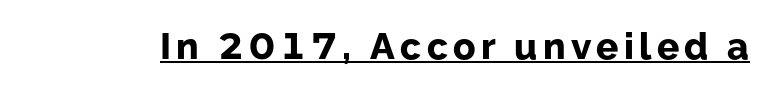
Q: Is the text bold? A: Yes.
Q: Is the text italic (slanted)? A: No, it is upright.
Q: Is the typeface a serif or a sans-serif typeface? A: Sans-serif.
Q: Is the text underlined? A: Yes.
Q: Width (condensed, normal, or wide)? A: Normal.
Q: Stroke contrast? A: Low.
Q: x-height? A: Medium.
Q: Monospaced? A: No.
